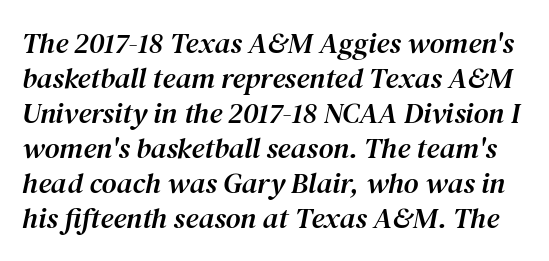
The space directly below the letters is spotless. In terms of letterform style, serifs are clearly present. There is no visible air inserted between adjacent glyphs. Proportional: the letters do not fall into vertical columns.
